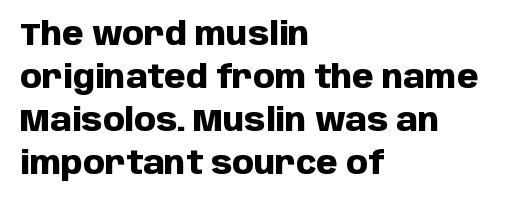
When letters stand straight like this, we call the style roman or upright. A full-strength bold gives these letters their thick strokes. These lines are rendered in a variable-pitch font. The text block is weighted toward the left margin, trailing off unevenly rightward.
